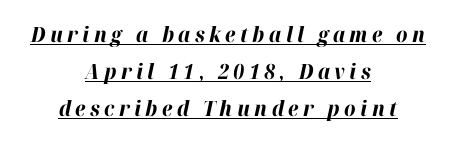
Q: Is the text bold? A: Yes.
Q: Is the text italic (slanted)? A: Yes, it leans right by about 12 degrees.
Q: Is the text underlined? A: Yes.
Q: How is the paragraph aligned? A: Centered.
Q: Is the spacing between letters normal or unusually wide? A: Unusually wide.
